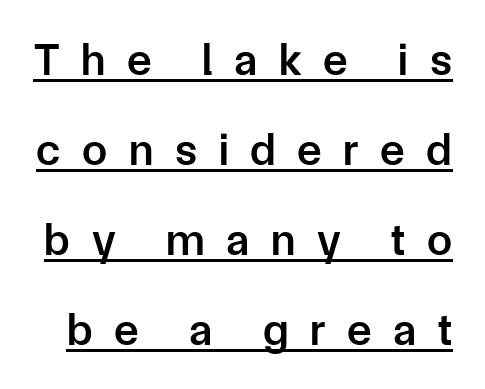
Q: Is the text bold? A: Semi-bold.
Q: Is the text italic (slanted)? A: No, it is upright.
Q: Is the typeface a serif or a sans-serif typeface? A: Sans-serif.
Q: Is the text underlined? A: Yes.
Q: Is the spacing between letters normal or unusually wide? A: Unusually wide.
Q: Is the spacing between lines tight, normal or loose? A: Loose.
Q: Width (condensed, normal, or wide)? A: Normal.
Q: Stroke contrast? A: Low.
Q: x-height? A: Medium.
Q: Monospaced? A: No.
